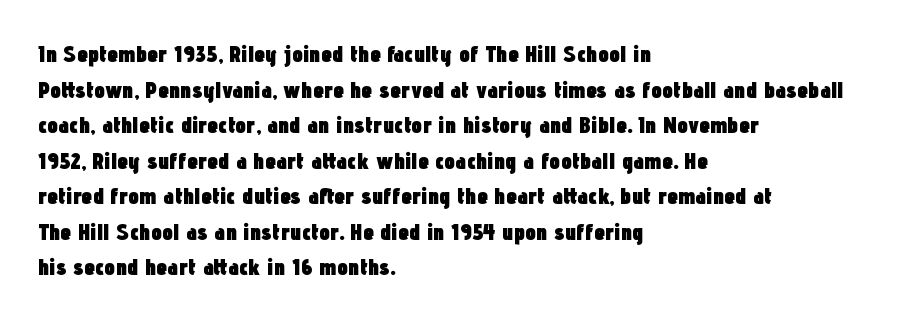
The image shows 24 px bold type, upright; set left-aligned, normal line spacing (1.48x), normal letter spacing, not underlined.
